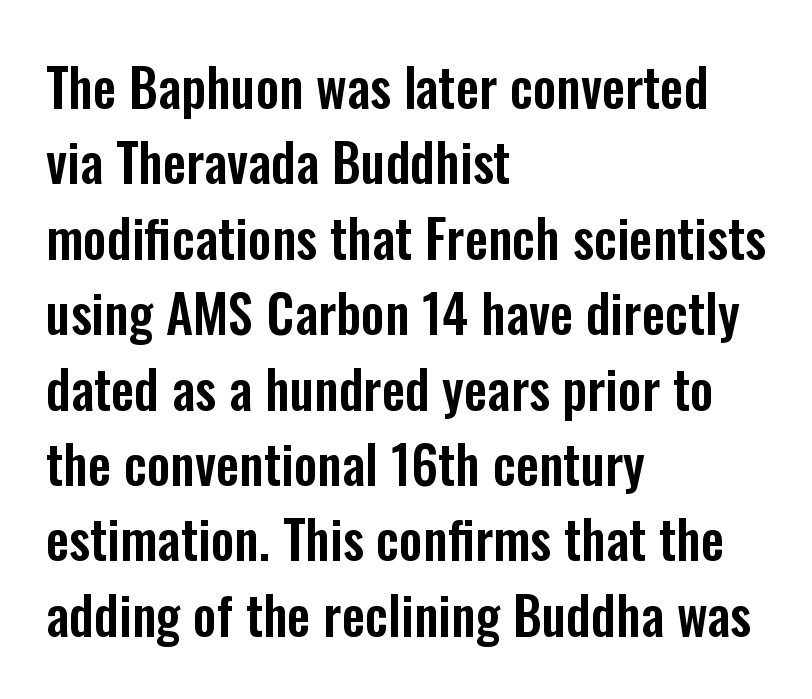
Q: Is the text italic (slanted)? A: No, it is upright.
Q: Is the typeface a serif or a sans-serif typeface? A: Sans-serif.
Q: Is the text underlined? A: No.
Q: How is the paragraph aligned? A: Left-aligned.
Q: Is the spacing between letters normal or unusually wide? A: Normal.
Q: Is the spacing between lines tight, normal or loose? A: Normal.
Q: Width (condensed, normal, or wide)? A: Condensed.
Q: Stroke contrast? A: Low.
Q: x-height? A: Medium.
Q: Monospaced? A: No.
